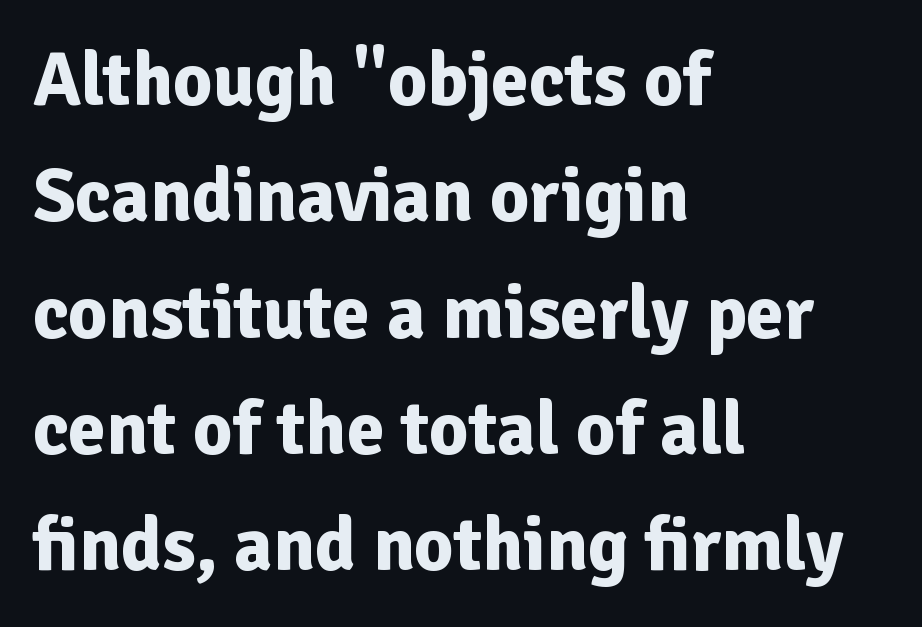
{"serif": "no", "italic": "no", "bold": "yes", "weight": "bold", "width": "normal", "stroke_contrast": "low", "x_height": "medium", "monospaced": "no", "underline": "no", "align": "left", "line_spacing": "normal", "line_spacing_ratio": 1.53, "letter_spacing": "normal", "letter_spacing_em": 0.0, "glyph_px": 76}
